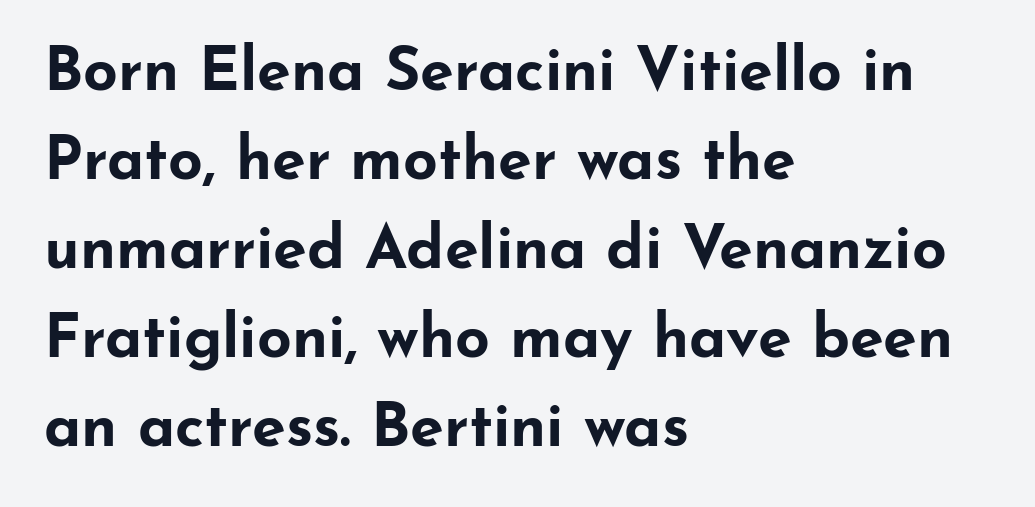
The rows are spaced the way most documents space them. Does extra space separate the letters? No, they use regular spacing. Is there any slant? The stems are plumb. Every row of glyphs begins at an identical x-position on the left. This sample uses a sans-serif face. The face used here has the dense, thick strokes of a bold.
